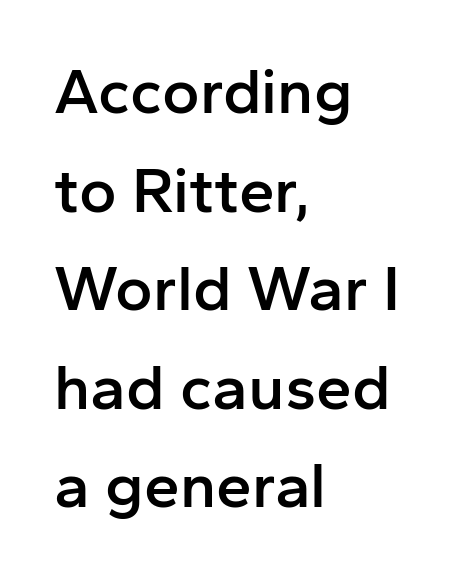
The image shows 64 px semibold sans-serif type, upright; set left-aligned, normal line spacing (1.54x), normal letter spacing, not underlined; low stroke contrast and a medium x-height.
